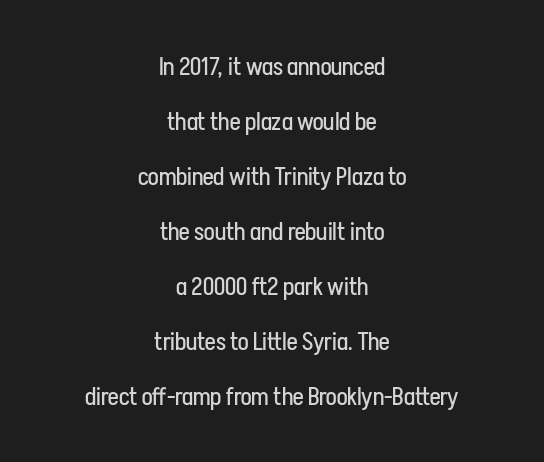
{"italic": "no", "bold": "no", "underline": "no", "align": "center", "line_spacing": "loose", "line_spacing_ratio": 2.2, "letter_spacing": "normal", "letter_spacing_em": 0.0, "glyph_px": 25}
